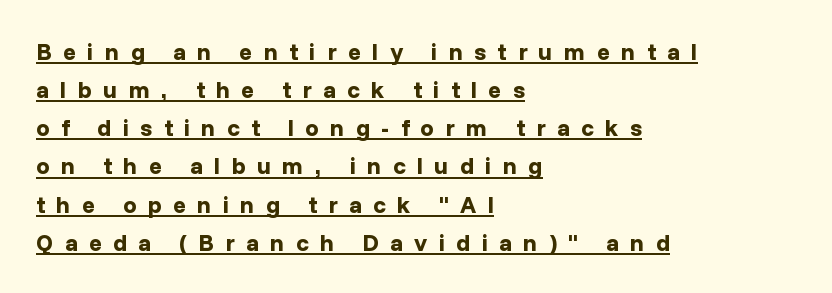
{"italic": "no", "bold": "yes", "underline": "yes", "align": "left", "line_spacing": "normal", "line_spacing_ratio": 1.59, "letter_spacing": "wide", "letter_spacing_em": 0.47, "glyph_px": 24}
